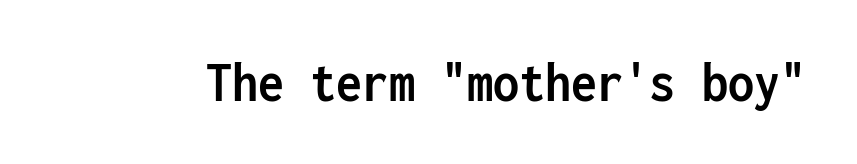
The image shows 58 px semibold, condensed sans-serif type, upright, monospaced; set normal letter spacing, not underlined; low stroke contrast and a medium x-height.
